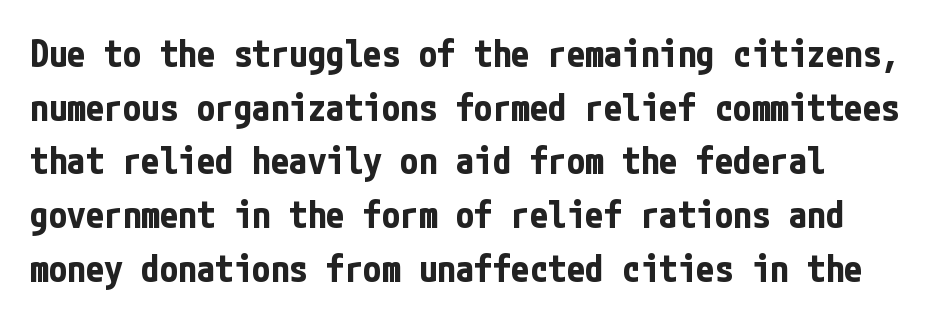
Q: Is the text bold? A: Yes.
Q: Is the text italic (slanted)? A: No, it is upright.
Q: Is the typeface a serif or a sans-serif typeface? A: Sans-serif.
Q: Is the text underlined? A: No.
Q: How is the paragraph aligned? A: Left-aligned.
Q: Is the spacing between letters normal or unusually wide? A: Normal.
Q: Is the spacing between lines tight, normal or loose? A: Normal.
Q: Width (condensed, normal, or wide)? A: Condensed.
Q: Stroke contrast? A: Low.
Q: x-height? A: Medium.
